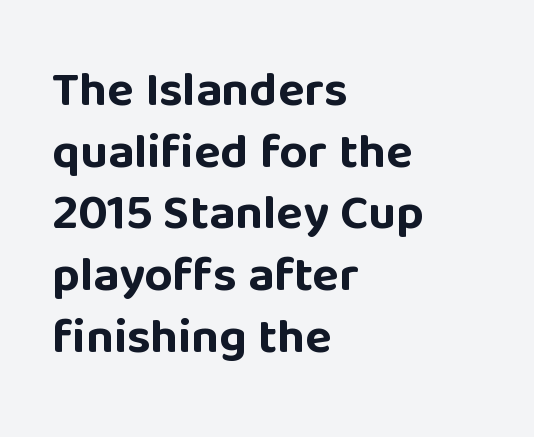
The image shows 49 px bold sans-serif type, upright; set left-aligned, normal line spacing (1.26x), normal letter spacing, not underlined; low stroke contrast and a large x-height.
